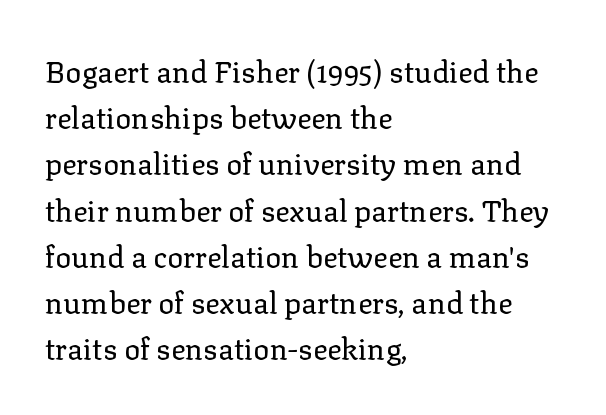
Q: Is the text bold? A: No.
Q: Is the text italic (slanted)? A: No, it is upright.
Q: Is the typeface a serif or a sans-serif typeface? A: Serif.
Q: Is the text underlined? A: No.
Q: How is the paragraph aligned? A: Left-aligned.
Q: Is the spacing between letters normal or unusually wide? A: Normal.
Q: Is the spacing between lines tight, normal or loose? A: Normal.
Q: Width (condensed, normal, or wide)? A: Normal.
Q: Stroke contrast? A: Low.
Q: x-height? A: Medium.
Q: Monospaced? A: No.
